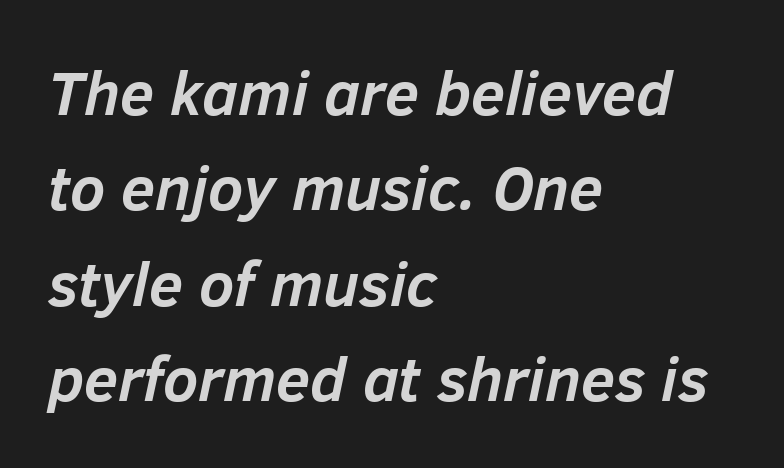
The image shows 62 px semibold type, italic (leaning right); set left-aligned, normal line spacing (1.54x), normal letter spacing, not underlined; low stroke contrast and a medium x-height.
